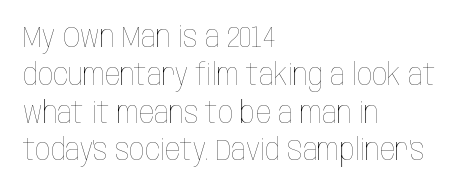
Q: Is the text bold? A: No.
Q: Is the text italic (slanted)? A: No, it is upright.
Q: Is the text underlined? A: No.
Q: How is the paragraph aligned? A: Left-aligned.
Q: Is the spacing between letters normal or unusually wide? A: Normal.
Q: Is the spacing between lines tight, normal or loose? A: Normal.
Q: Width (condensed, normal, or wide)? A: Condensed.
Q: Stroke contrast? A: Low.
Q: x-height? A: Large.
Q: Monospaced? A: No.
